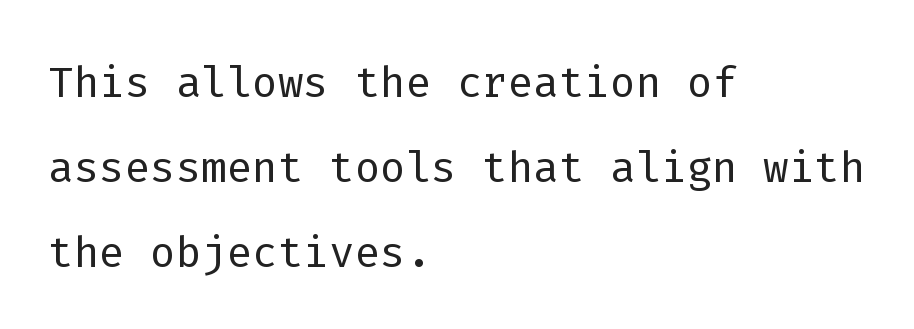
Q: Is the text bold? A: No.
Q: Is the text italic (slanted)? A: No, it is upright.
Q: Is the typeface a serif or a sans-serif typeface? A: Sans-serif.
Q: Is the text underlined? A: No.
Q: How is the paragraph aligned? A: Left-aligned.
Q: Is the spacing between letters normal or unusually wide? A: Normal.
Q: Is the spacing between lines tight, normal or loose? A: Normal.
Q: Width (condensed, normal, or wide)? A: Normal.
Q: Stroke contrast? A: Low.
Q: x-height? A: Medium.
Q: Monospaced? A: Yes.
